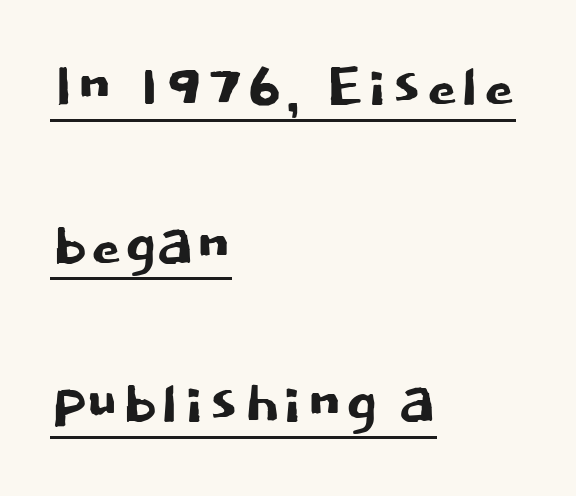
Q: Is the text italic (slanted)? A: No, it is upright.
Q: Is the typeface a serif or a sans-serif typeface? A: Sans-serif.
Q: Is the text underlined? A: Yes.
Q: How is the paragraph aligned? A: Left-aligned.
Q: Is the spacing between letters normal or unusually wide? A: Normal.
Q: Is the spacing between lines tight, normal or loose? A: Loose.
Q: Width (condensed, normal, or wide)? A: Normal.
Q: Stroke contrast? A: Low.
Q: x-height? A: Large.
Q: Monospaced? A: No.
